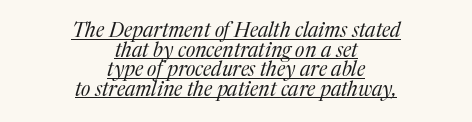
The image shows 20 px text type, italic (leaning right); set centered, tight line spacing (0.98x), normal letter spacing, underlined.
